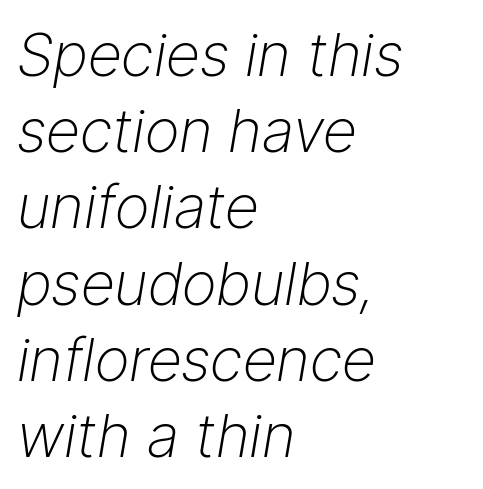
Left-aligned paragraph, ragged on the right. A clean baseline with only descenders dipping below it. The passage shown stacks its lines at a standard gap. Unbolded letterforms with no extra heft. Here the glyphs are tracked normally, forming tight word shapes.
